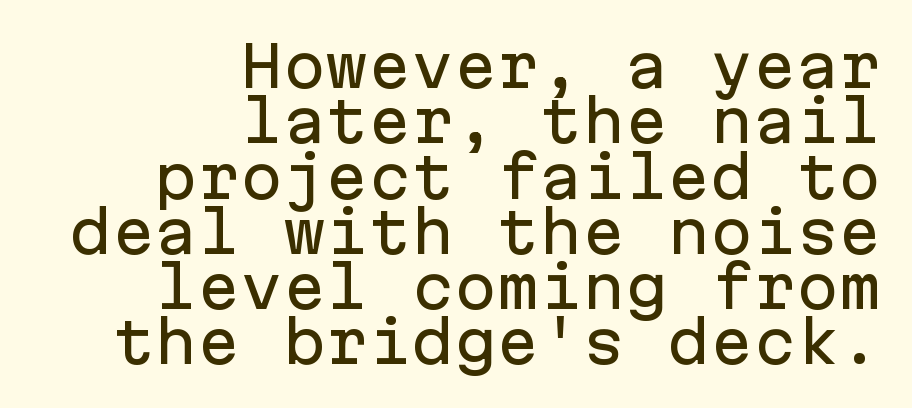
A flush-right, rag-left setting is used for this passage. These lines keep a tight, regular rhythm from letter to letter. Regarding leading, the lines here are crowded together. You can tell from the bare stems that sans-serif type was used. The axis of the letterforms is exactly vertical.
